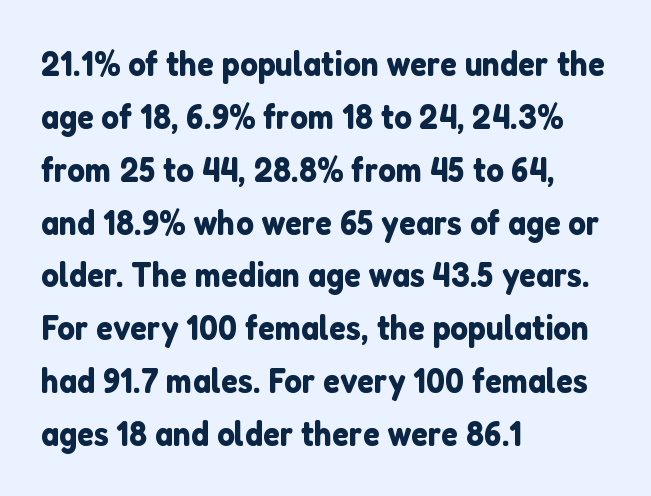
The image shows 35 px sans-serif type, upright; set left-aligned, normal line spacing (1.51x), normal letter spacing, not underlined; low stroke contrast and a medium x-height.
